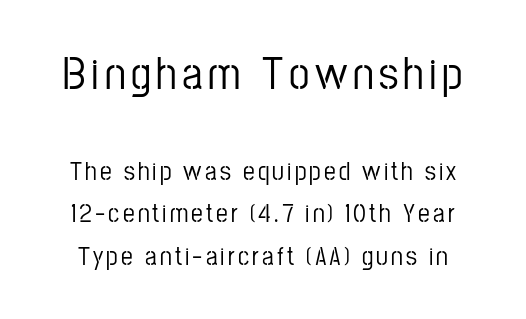
Font category for this specimen: sans-serif. Proportional: the letters do not fall into vertical columns. The axis of the letterforms is exactly vertical. This block has exactly the height ordinary leading produces.
